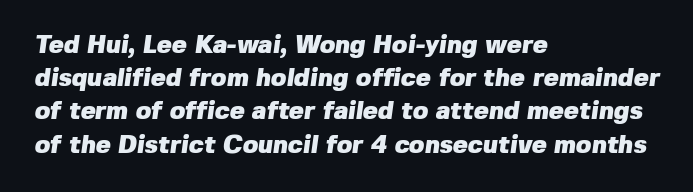
{"bold": "yes", "underline": "no", "align": "left", "line_spacing": "normal", "line_spacing_ratio": 1.33, "letter_spacing": "normal", "letter_spacing_em": 0.0, "glyph_px": 25}
